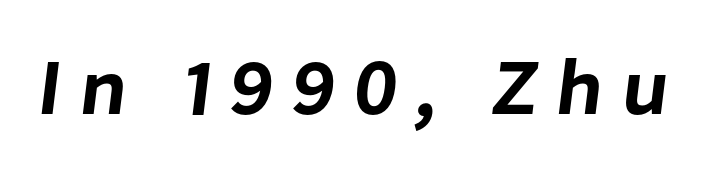
{"serif": "no", "width": "normal", "stroke_contrast": "low", "x_height": "medium", "monospaced": "no", "underline": "no", "letter_spacing": "wide", "letter_spacing_em": 0.22, "glyph_px": 80}
